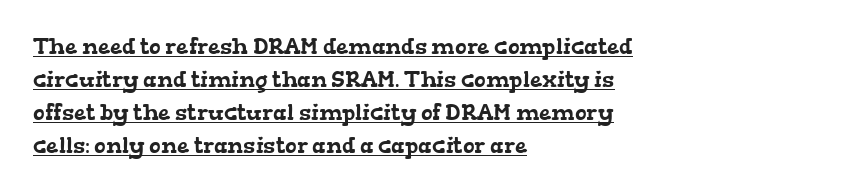
{"underline": "yes", "align": "left", "line_spacing": "normal", "line_spacing_ratio": 1.5, "letter_spacing": "normal", "letter_spacing_em": 0.0, "glyph_px": 22}
